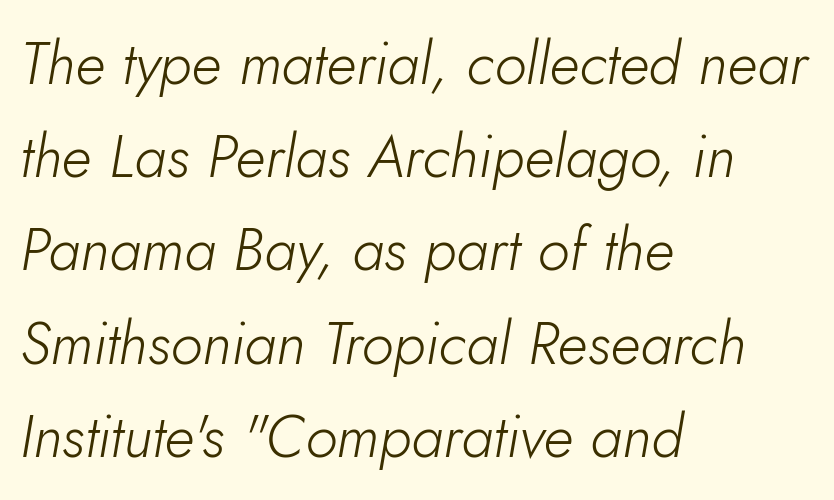
The image shows 59 px light type, italic (leaning right); set left-aligned, normal line spacing (1.58x), normal letter spacing, not underlined; low stroke contrast and a small x-height.
